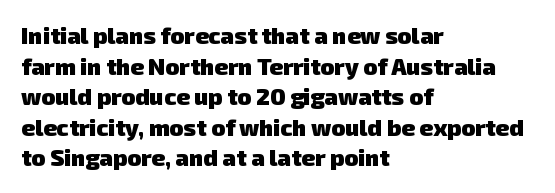
The designer left line spacing at the default. What stands out about the letter spacing? Nothing — it is the standard amount. The rendering uses a bold face; every stroke is thick and dark. Casual observation: everything's shoved over to the left. The foot of each line stays bare and open.
